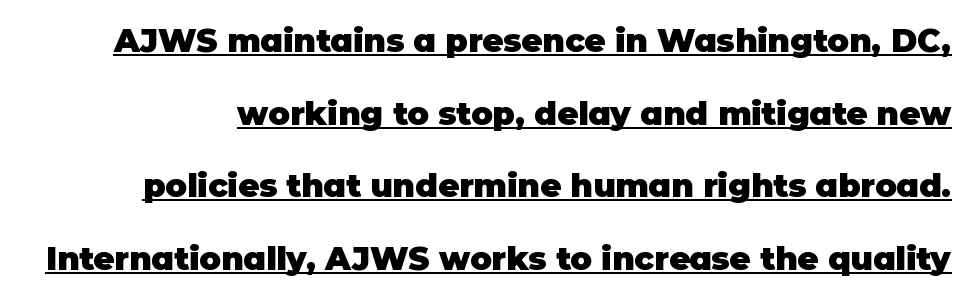
{"serif": "no", "italic": "no", "bold": "yes", "weight": "heavy", "width": "normal", "stroke_contrast": "low", "x_height": "large", "monospaced": "no", "underline": "yes", "line_spacing": "loose", "line_spacing_ratio": 2.27, "letter_spacing": "normal", "letter_spacing_em": 0.0, "glyph_px": 32}
